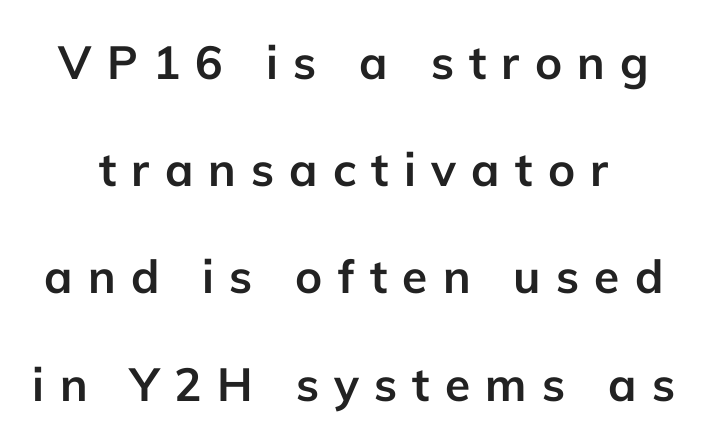
The image shows 46 px semibold sans-serif type, upright; set loose line spacing (2.33x), unusually wide letter spacing (+0.33 em), not underlined; low stroke contrast and a medium x-height.
